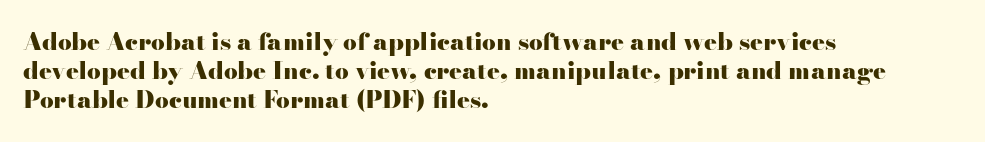
Bold? Absolutely — the strokes are thick and heavy. These lines are set flush left with a ragged right edge. Each row of text sits above clean, open space. There is no visible air inserted between adjacent glyphs. The type sits square on the baseline with zero lean.
